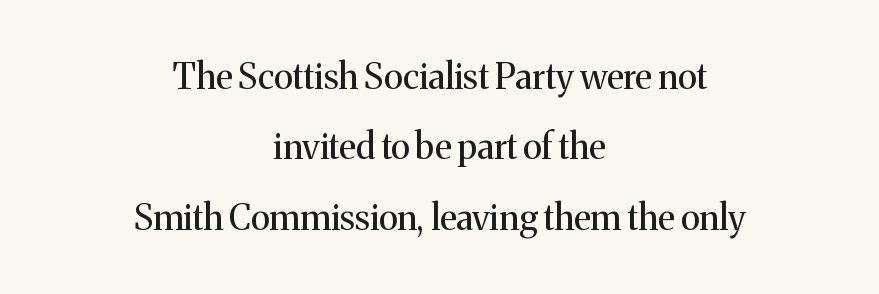
Q: Is the text bold? A: No.
Q: Is the text italic (slanted)? A: No, it is upright.
Q: Is the typeface a serif or a sans-serif typeface? A: Serif.
Q: Is the text underlined? A: No.
Q: How is the paragraph aligned? A: Centered.
Q: Is the spacing between letters normal or unusually wide? A: Normal.
Q: Is the spacing between lines tight, normal or loose? A: Loose.
Q: Width (condensed, normal, or wide)? A: Normal.
Q: Stroke contrast? A: Medium.
Q: x-height? A: Medium.
Q: Monospaced? A: No.
